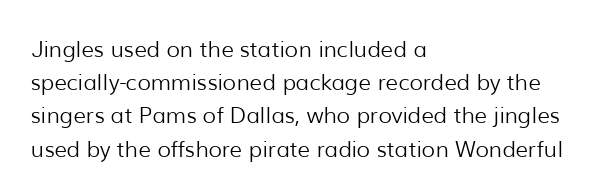
Q: Is the text bold? A: No.
Q: Is the text italic (slanted)? A: No, it is upright.
Q: Is the text underlined? A: No.
Q: How is the paragraph aligned? A: Left-aligned.
Q: Is the spacing between letters normal or unusually wide? A: Normal.
Q: Is the spacing between lines tight, normal or loose? A: Normal.
